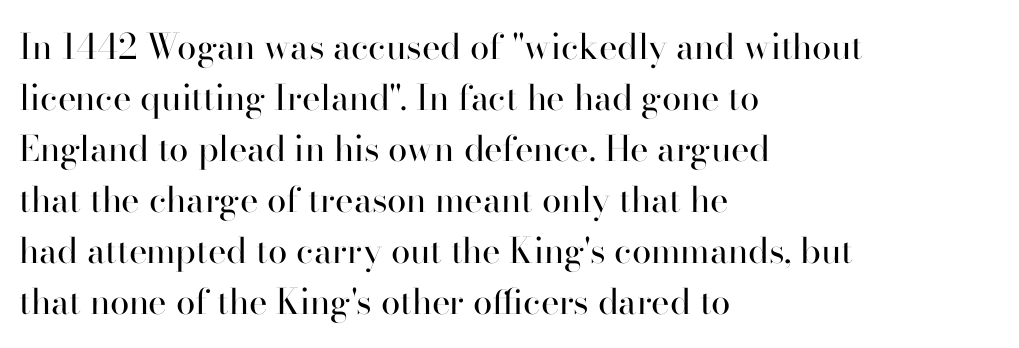
Q: Is the text bold? A: No.
Q: Is the text italic (slanted)? A: No, it is upright.
Q: Is the typeface a serif or a sans-serif typeface? A: Serif.
Q: Is the text underlined? A: No.
Q: How is the paragraph aligned? A: Left-aligned.
Q: Is the spacing between letters normal or unusually wide? A: Normal.
Q: Is the spacing between lines tight, normal or loose? A: Normal.
Q: Width (condensed, normal, or wide)? A: Normal.
Q: Stroke contrast? A: High.
Q: x-height? A: Small.
Q: Monospaced? A: No.
